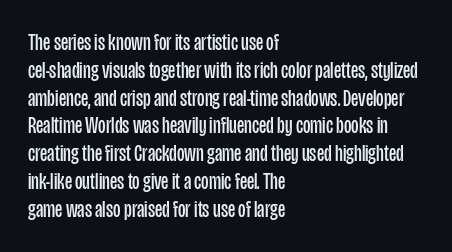
Q: Is the text bold? A: No.
Q: Is the text italic (slanted)? A: No, it is upright.
Q: Is the text underlined? A: No.
Q: How is the paragraph aligned? A: Left-aligned.
Q: Is the spacing between letters normal or unusually wide? A: Normal.
